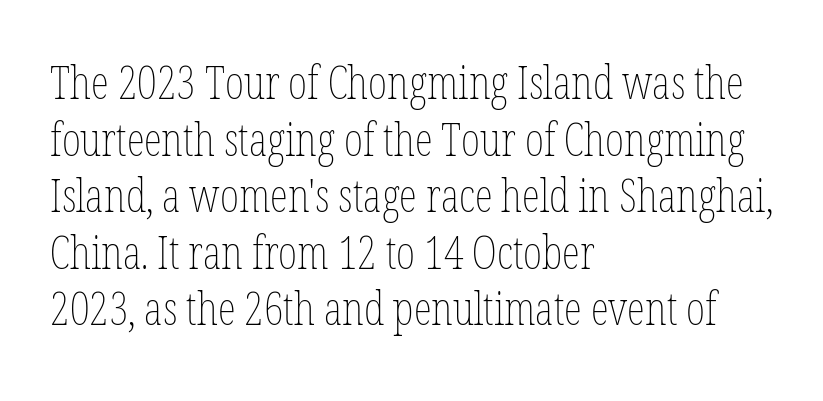
The image shows 46 px thin, condensed type, upright; set left-aligned, line spacing 1.23x, normal letter spacing, not underlined; low stroke contrast and a medium x-height.
